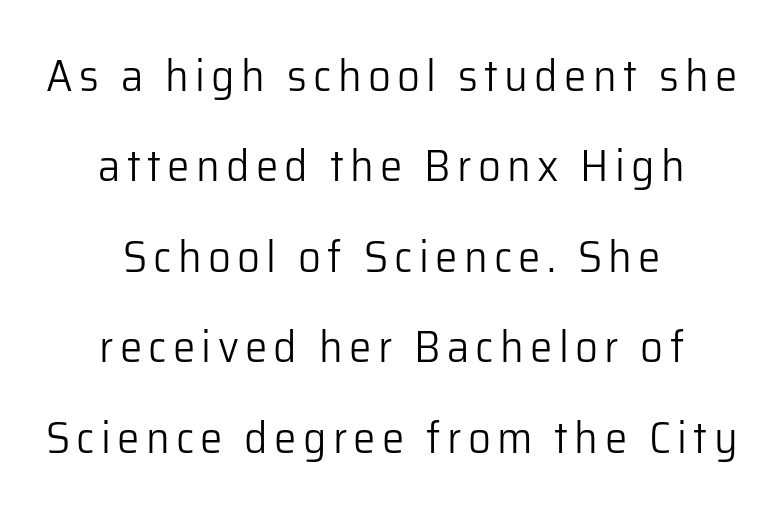
{"serif": "no", "italic": "no", "bold": "no", "weight": "light", "width": "normal", "stroke_contrast": "low", "x_height": "medium", "monospaced": "no", "underline": "no", "align": "center", "line_spacing": "loose", "line_spacing_ratio": 2.01, "glyph_px": 45}
